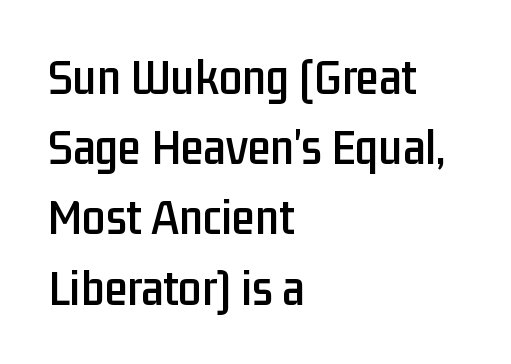
Q: Is the text italic (slanted)? A: No, it is upright.
Q: Is the typeface a serif or a sans-serif typeface? A: Sans-serif.
Q: Is the text underlined? A: No.
Q: How is the paragraph aligned? A: Left-aligned.
Q: Is the spacing between letters normal or unusually wide? A: Normal.
Q: Is the spacing between lines tight, normal or loose? A: Normal.
Q: Width (condensed, normal, or wide)? A: Condensed.
Q: Stroke contrast? A: Low.
Q: x-height? A: Medium.
Q: Monospaced? A: No.
